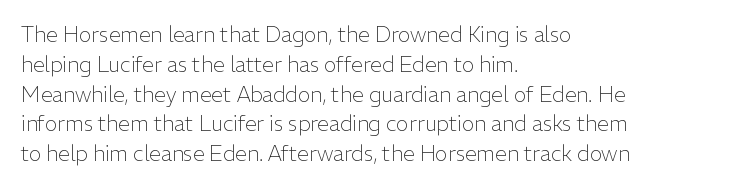
The image shows 21 px text type, upright; set left-aligned, normal line spacing (1.42x), normal letter spacing, not underlined.
